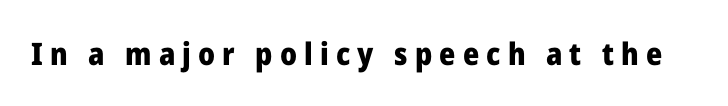
The image shows 31 px heavy sans-serif type, upright; set unusually wide letter spacing (+0.23 em), not underlined; low stroke contrast and a medium x-height.
